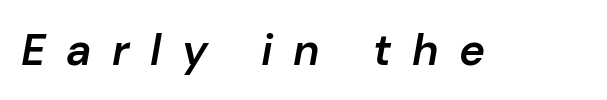
Q: Is the text bold? A: Semi-bold.
Q: Is the text italic (slanted)? A: Yes, it leans right by about 10 degrees.
Q: Is the text underlined? A: No.
Q: Is the spacing between letters normal or unusually wide? A: Unusually wide.
Q: Width (condensed, normal, or wide)? A: Normal.
Q: Stroke contrast? A: Low.
Q: x-height? A: Medium.
Q: Monospaced? A: No.
